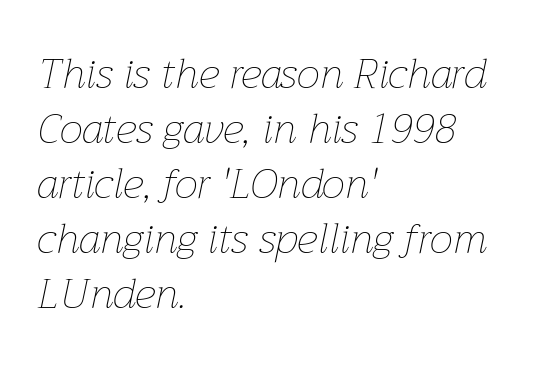
Q: Is the text bold? A: No.
Q: Is the text italic (slanted)? A: Yes, it leans right by about 12 degrees.
Q: Is the text underlined? A: No.
Q: How is the paragraph aligned? A: Left-aligned.
Q: Is the spacing between letters normal or unusually wide? A: Normal.
Q: Is the spacing between lines tight, normal or loose? A: Normal.
Q: Width (condensed, normal, or wide)? A: Normal.
Q: Stroke contrast? A: Low.
Q: x-height? A: Medium.
Q: Monospaced? A: No.
